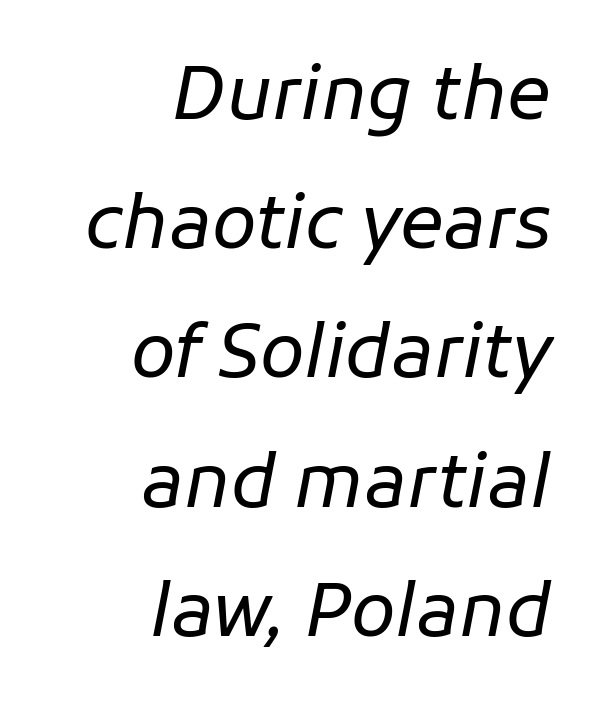
{"italic": "yes", "lean": "right", "slant_degrees": 11, "bold": "no", "weight": "regular", "width": "normal", "stroke_contrast": "low", "x_height": "medium", "monospaced": "no", "underline": "no", "align": "right", "line_spacing_ratio": 1.77, "letter_spacing": "normal", "letter_spacing_em": 0.0, "glyph_px": 73}
